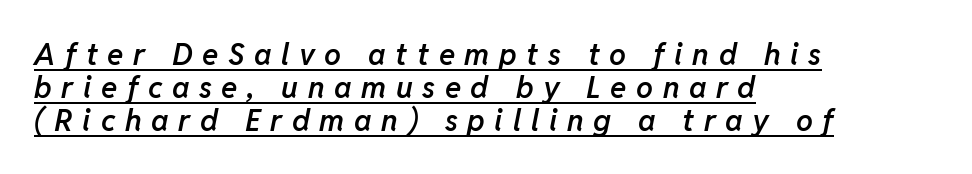
{"italic": "yes", "lean": "right", "slant_degrees": 11, "bold": "semi", "weight": "semibold", "width": "normal", "stroke_contrast": "low", "x_height": "medium", "monospaced": "no", "underline": "yes", "align": "left", "line_spacing": "tight", "line_spacing_ratio": 1.1, "letter_spacing": "wide", "letter_spacing_em": 0.32, "glyph_px": 30}
